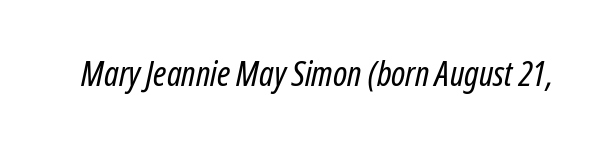
Q: Is the text bold? A: No.
Q: Is the text italic (slanted)? A: Yes, it leans right by about 12 degrees.
Q: Is the text underlined? A: No.
Q: Is the spacing between letters normal or unusually wide? A: Normal.
Q: Width (condensed, normal, or wide)? A: Condensed.
Q: Stroke contrast? A: Low.
Q: x-height? A: Medium.
Q: Monospaced? A: No.
